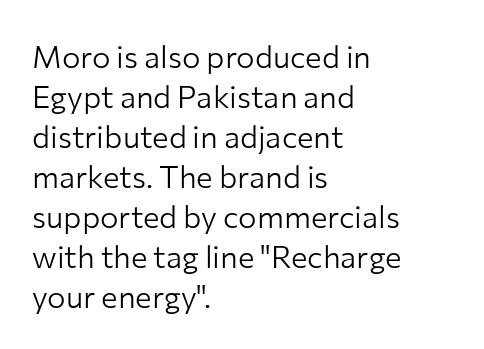
Grotesque or geometric, the face here clearly has no serifs. If you drew a ruler down the left edge, every line would touch it. This sample has the flowing, uneven cadence of proportional lettering. The area under the type is left untouched.
